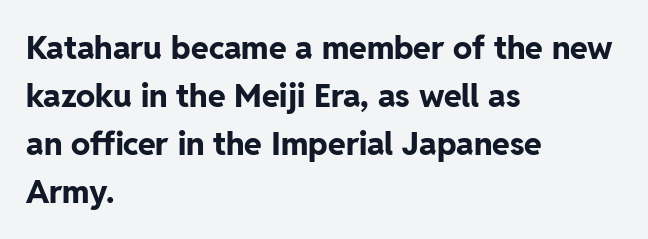
{"serif": "no", "italic": "no", "bold": "yes", "weight": "bold", "width": "normal", "stroke_contrast": "low", "x_height": "medium", "monospaced": "no", "underline": "no", "align": "left", "line_spacing": "normal", "line_spacing_ratio": 1.5, "letter_spacing": "normal", "letter_spacing_em": 0.0, "glyph_px": 32}
